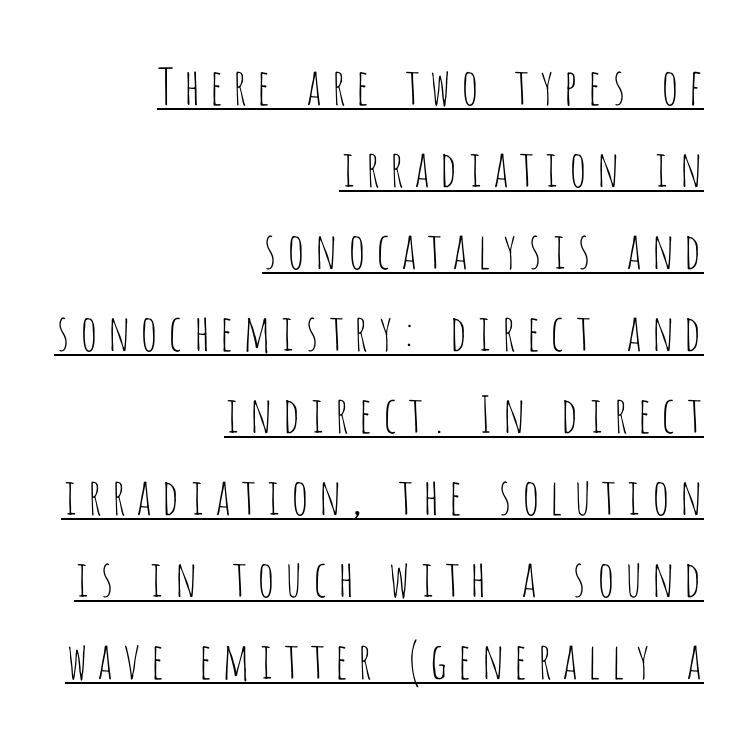
Q: Is the text bold? A: No.
Q: Is the text italic (slanted)? A: No, it is upright.
Q: Is the typeface a serif or a sans-serif typeface? A: Sans-serif.
Q: Is the text underlined? A: Yes.
Q: How is the paragraph aligned? A: Right-aligned.
Q: Is the spacing between lines tight, normal or loose? A: Normal.
Q: Width (condensed, normal, or wide)? A: Condensed.
Q: Stroke contrast? A: Low.
Q: x-height? A: Large.
Q: Monospaced? A: No.
